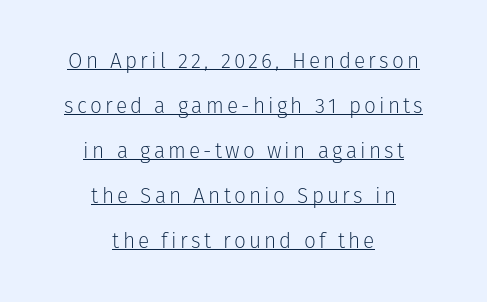
{"italic": "no", "bold": "no", "underline": "yes", "align": "center", "line_spacing": "loose", "line_spacing_ratio": 2.14, "glyph_px": 21}
